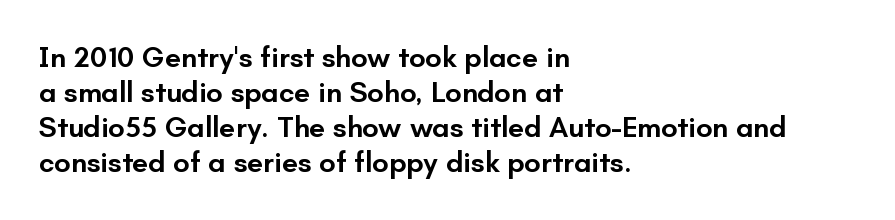
The passage shown is typed in a proportional face where columns would drift. Tracking here is standard; glyphs follow each other at the usual distance. What kind of face is this? One without serifs — a sans. Each line starts at the same left margin while the right side varies.
